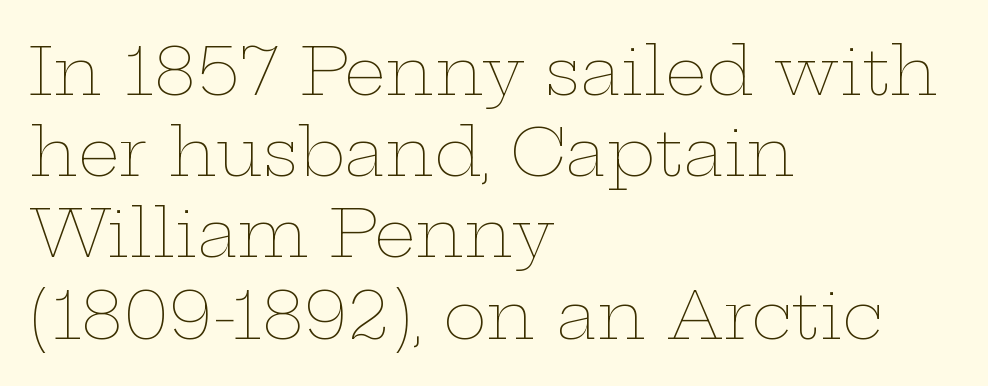
Weight class: somewhere from thin through regular. This is roman type, the default non-slanted kind. Compared with typical body copy, the letter spacing here is the same. Horizontal alignment here is leftward, the default for most running prose.
